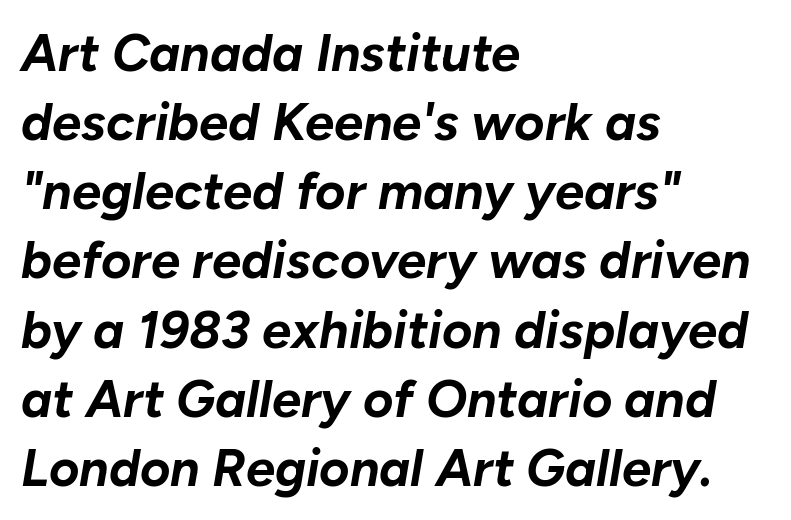
Strong, thick strokes mark this as bold type. Each new line begins a customary step beneath the previous one. A typesetter would call this proportional, since set widths differ per character. Observe the ordinary spacing: letters are neighbours, not strangers. Style check: oblique. Every row of glyphs begins at an identical x-position on the left.
